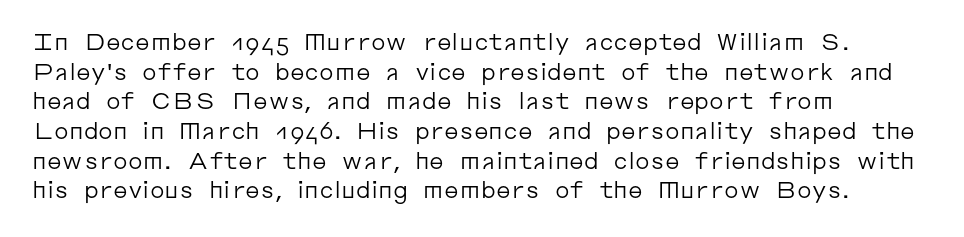
Q: Is the text bold? A: No.
Q: Is the text italic (slanted)? A: No, it is upright.
Q: Is the text underlined? A: No.
Q: How is the paragraph aligned? A: Left-aligned.
Q: Is the spacing between letters normal or unusually wide? A: Normal.
Q: Is the spacing between lines tight, normal or loose? A: Normal.
